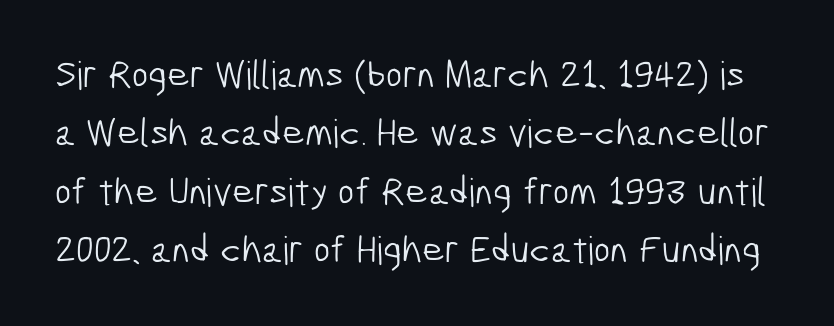
Letterform terminals end flat and unadorned throughout the passage. On a weight scale, this lands at 450 or below. Interline gaps are of average width in this sample. Caption: standard tracking, unaltered.
